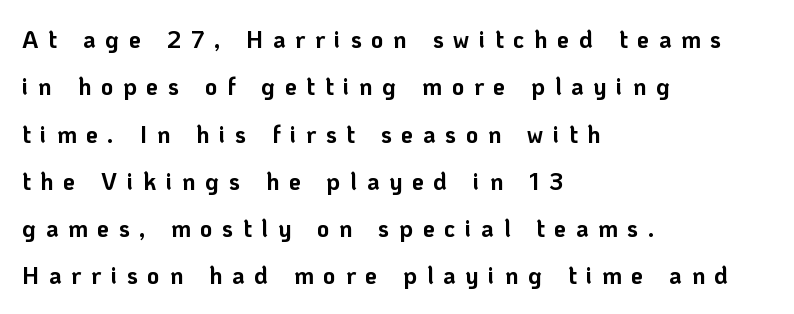
Posture: upright roman. Compared with an ordinary text face, these strokes are far heavier — a full bold. Casual observation: everything's shoved over to the left. Rule under the text: the space is simply empty. Whoever set this chose breathing room over compactness in the vertical rhythm. Letter spacing: wide.
